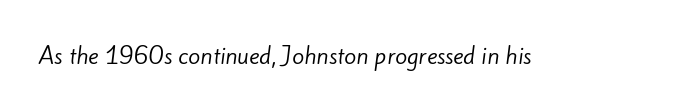
Students, note that the glyphs here touch the page at normal intervals. Any mark beneath the type? The region is blank. Is this a heavy cut? Hardly; it is regular or lighter.
